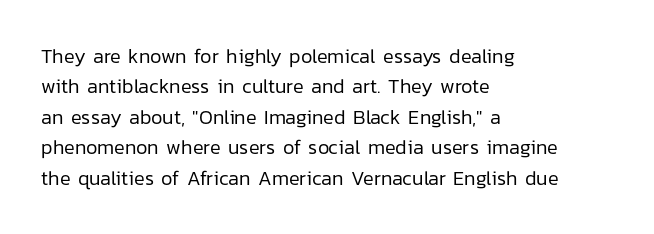
The typesetting does not lean heavy: it is not bold. Words appear dense and cohesive because spacing is normal. Every character sits straight up, as roman type does. What's the leading like? Ordinary, nothing unusual. Glance below the letters and you will spot only blank space.
